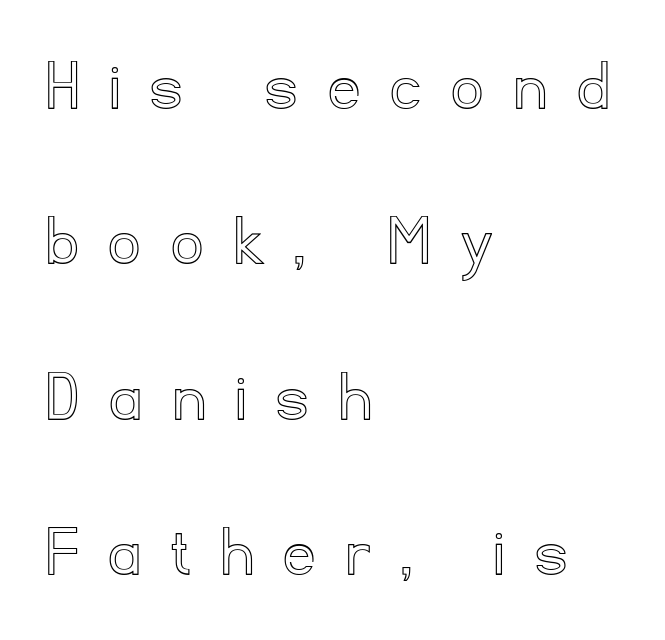
Q: Is the text italic (slanted)? A: No, it is upright.
Q: Is the text underlined? A: No.
Q: How is the paragraph aligned? A: Left-aligned.
Q: Is the spacing between letters normal or unusually wide? A: Unusually wide.
Q: Is the spacing between lines tight, normal or loose? A: Loose.
Q: Width (condensed, normal, or wide)? A: Normal.
Q: x-height? A: Small.
Q: Monospaced? A: No.
